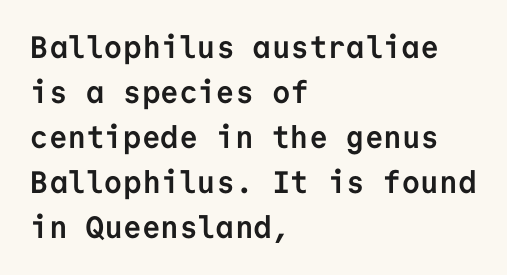
The image shows 31 px semibold sans-serif type, upright, monospaced; set left-aligned, normal line spacing (1.45x), normal letter spacing, not underlined; low stroke contrast and a medium x-height.
